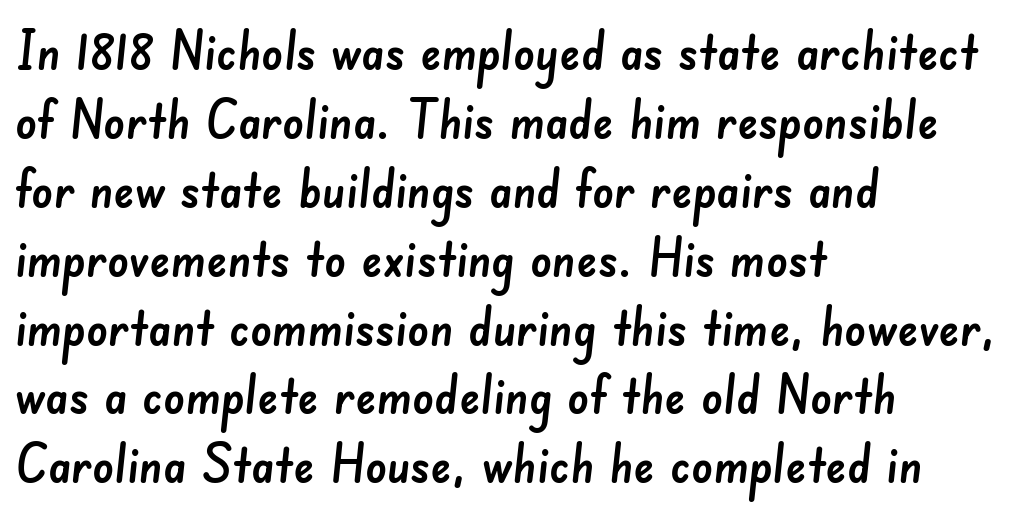
The image shows 53 px sans-serif type; set left-aligned, normal line spacing (1.3x), normal letter spacing, not underlined; low stroke contrast and a small x-height.
